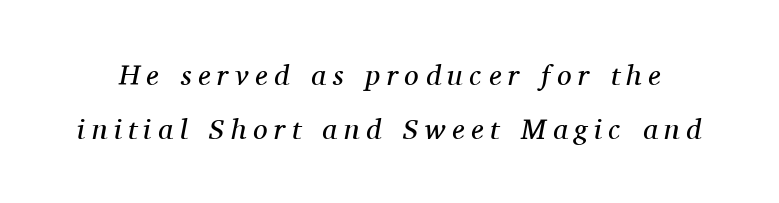
To sum up the face: it has serifs. These lines have a slow, spaced-out rhythm from letter to letter. The zone under the glyphs is completely vacant. Varying glyph widths throughout — classic text-font behaviour. Italic: yes, the glyphs are oblique.
